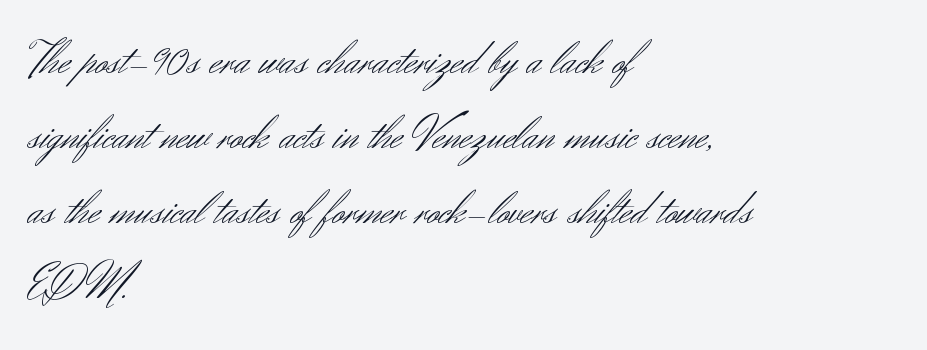
Q: Is the text bold? A: No.
Q: Is the text italic (slanted)? A: Yes.
Q: Is the typeface a serif or a sans-serif typeface? A: Sans-serif.
Q: Is the text underlined? A: No.
Q: How is the paragraph aligned? A: Left-aligned.
Q: Is the spacing between letters normal or unusually wide? A: Normal.
Q: Is the spacing between lines tight, normal or loose? A: Normal.
Q: Width (condensed, normal, or wide)? A: Normal.
Q: Stroke contrast? A: Medium.
Q: x-height? A: Small.
Q: Monospaced? A: No.
